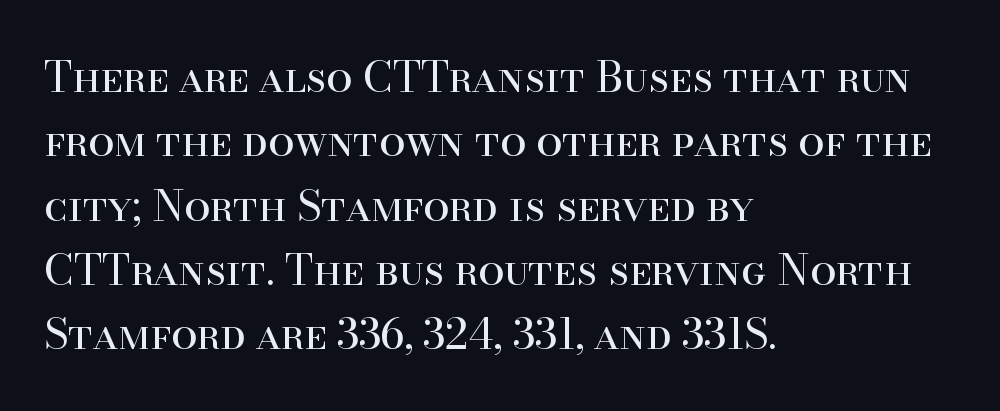
Does extra space separate the letters? No, they use regular spacing. A typesetter would call this proportional, since set widths differ per character. Think standard paragraph weight, or any step lighter than that. Type style note: has serifs. The typesetter chose a ragged-right arrangement here.
